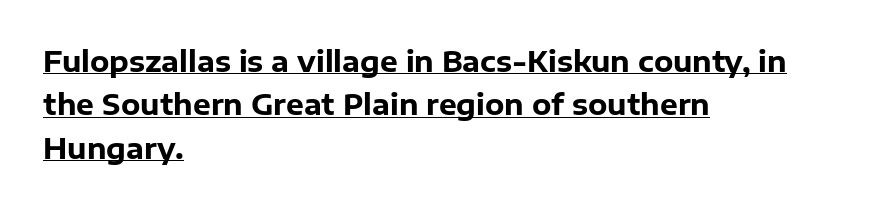
The image shows 28 px heavy sans-serif type, upright; set left-aligned, normal line spacing (1.55x), normal letter spacing, underlined; low stroke contrast and a medium x-height.
